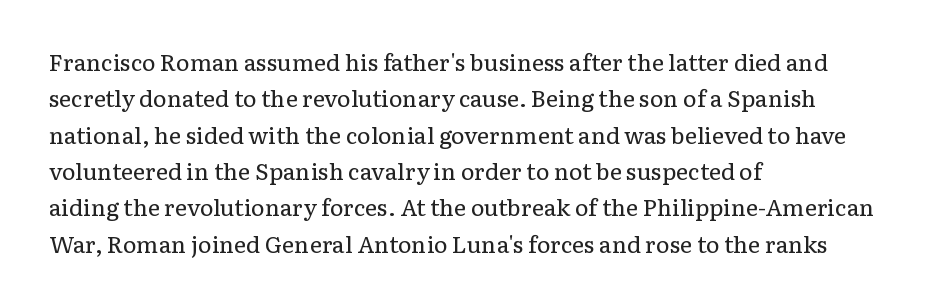
Compared with typical paragraphs, the rows here are spaced about the same. The letterforms sit at book weight or below. Ascenders rise straight up at ninety degrees. The lines are quadded left. Check the space under the baseline: it is left empty. Tracking value appears to be zero — textbook default spacing.
